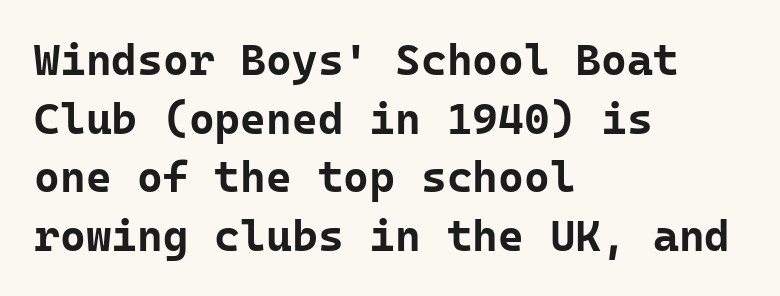
The image shows 44 px bold sans-serif type, upright, monospaced; set left-aligned, normal line spacing (1.33x), normal letter spacing, not underlined; low stroke contrast and a medium x-height.
